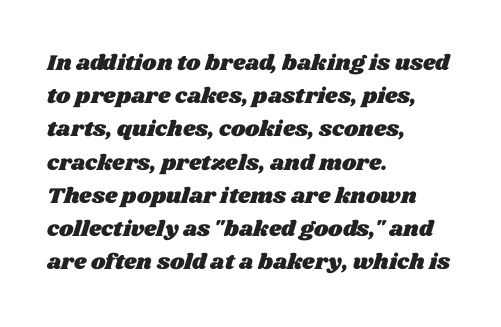
Is the letter spacing exaggerated? No — it looks like the ordinary default. Honestly, the row spacing looks completely unremarkable. This sample is left-justified, so line endings fall wherever the words run out. The space beneath each line is pristine and unruled.
